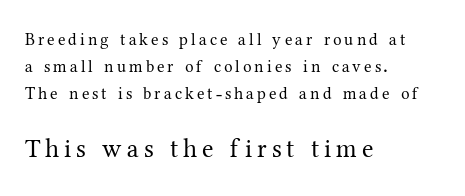
Scale increases going downward across the two blocks. Honestly, the row spacing looks completely unremarkable. The rendering anchors every line to the left-hand side. Stems and bowls with no extra thickness — not bold. The letters stand straight up with perfectly vertical stems.
